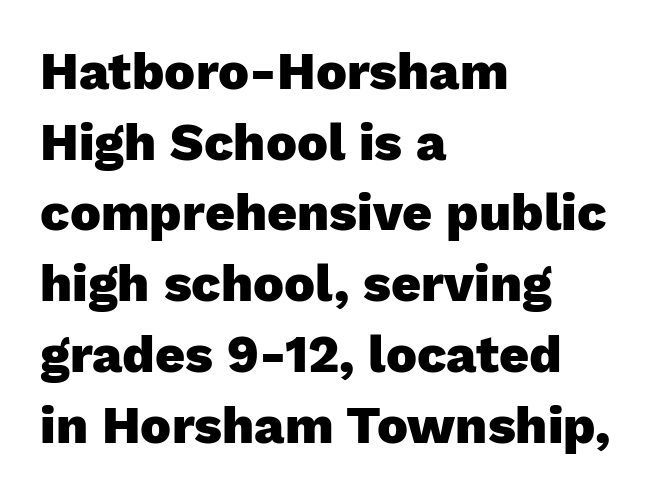
The passage shown is typed in a proportional face where columns would drift. Students, this is bold: see how much ink each stroke carries. Caption: multi-line text, flush left, ragged right. Font category for this specimen: sans-serif. Posture: upright roman.
